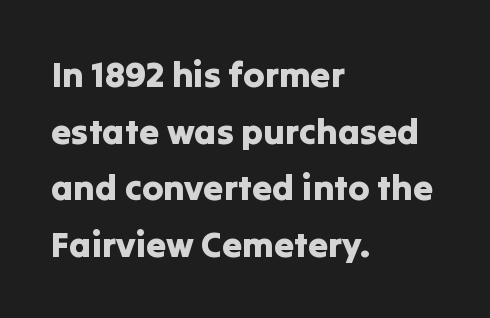
Note the varied advance widths — an 'i' is clearly narrower than an 'm'. The foot of each line stays bare and open. Check where the strokes stop: nothing finishes them off — pure sans. The lettering stays uniformly vertical, giving the passage a roman look. Spacing between characters is what you'd get straight out of the box. Leading matches the norm, producing a regular column.
